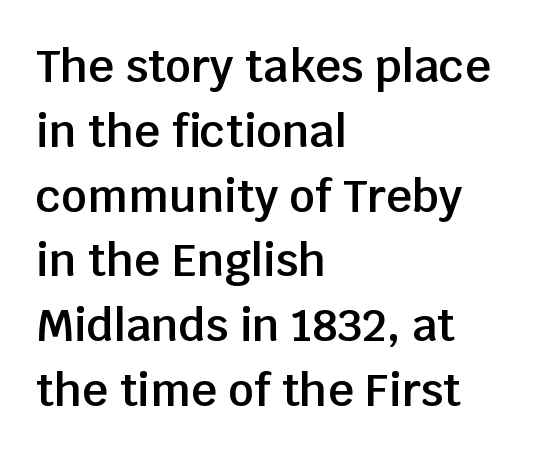
The line texture is even and compact thanks to regular tracking. A typesetter would call this proportional, since set widths differ per character. The specimen reads as upright at a glance. Regular leading. The area under the type is left untouched.
